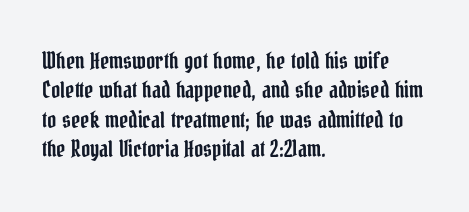
The image shows 22 px text type, upright; set left-aligned, normal line spacing (1.33x), normal letter spacing, not underlined.
